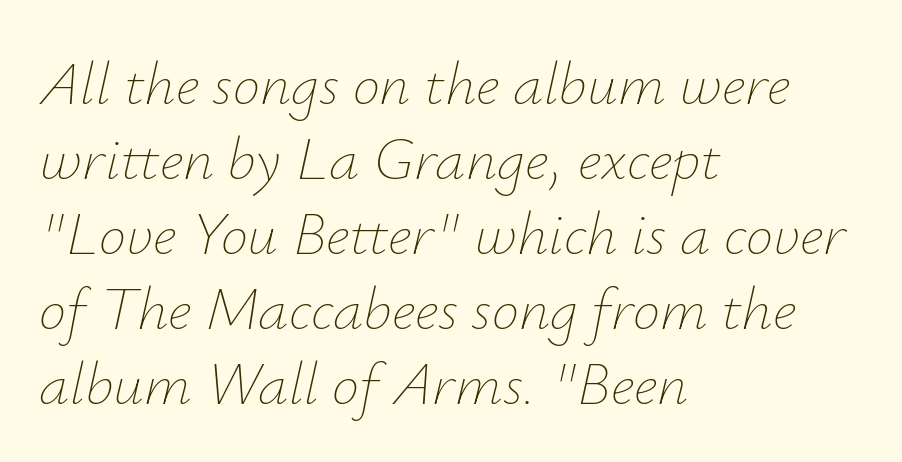
One-word summary of the alignment: left. Caption: standard tracking, unaltered. Words float on clear page, feet unadorned. The typeface has the unassuming heft of standard copy or less. This sample uses an oblique cut, with every glyph tilted off the vertical. The passage shown is typed in a proportional face where columns would drift.
